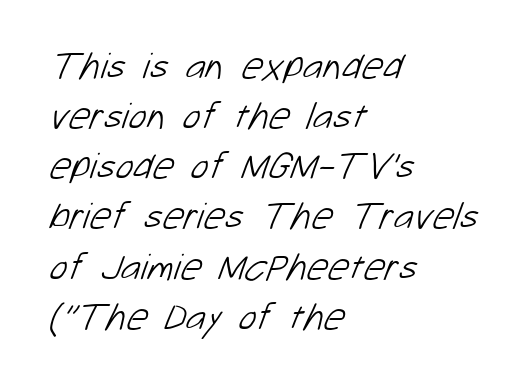
{"serif": "no", "bold": "no", "weight": "light", "width": "normal", "stroke_contrast": "low", "x_height": "medium", "monospaced": "no", "underline": "no", "align": "left", "line_spacing": "normal", "line_spacing_ratio": 1.32, "letter_spacing": "normal", "letter_spacing_em": 0.0, "glyph_px": 38}
